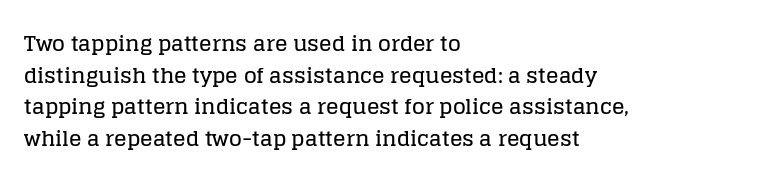
Has an underline been added? It has not. Do the letters lean? They stand straight. Notice how descenders clear the ascenders below comfortably — that's standard leading. The line texture is even and compact thanks to regular tracking.
